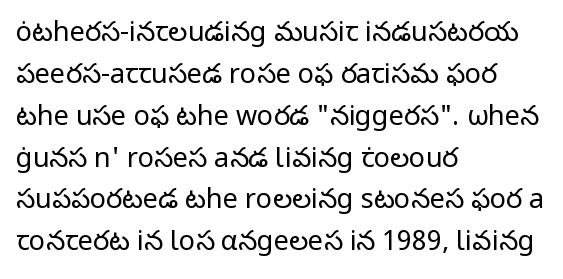
The image shows 27 px text type, upright; set left-aligned, normal line spacing (1.55x), normal letter spacing, not underlined.
